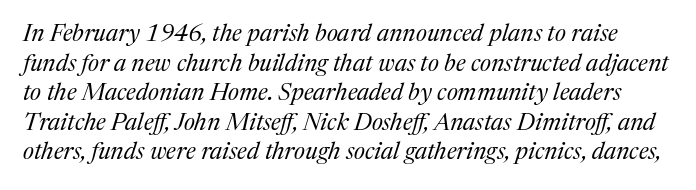
Q: Is the text bold? A: No.
Q: Is the text italic (slanted)? A: Yes, it leans right by about 17 degrees.
Q: Is the text underlined? A: No.
Q: Is the spacing between letters normal or unusually wide? A: Normal.
